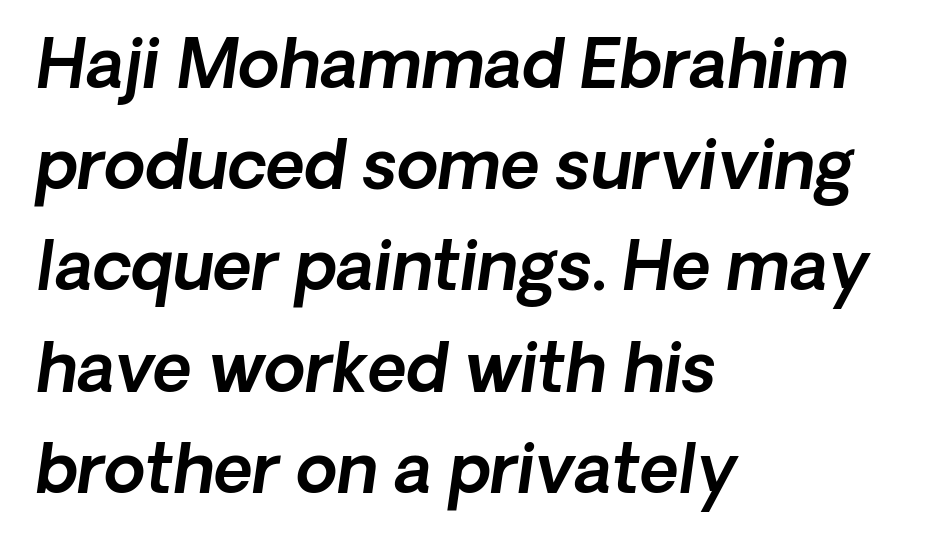
The image shows 67 px text type, italic (leaning right); set left-aligned, normal line spacing (1.51x), normal letter spacing, not underlined; a medium x-height.
